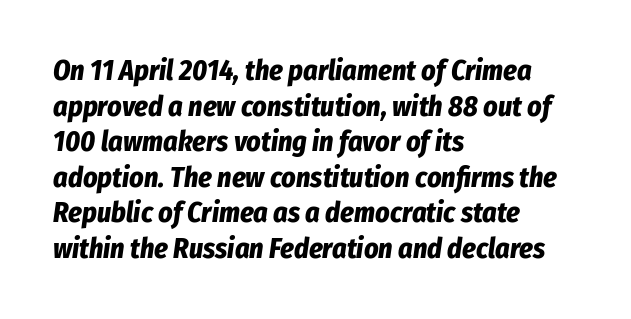
Q: Is the text bold? A: Yes.
Q: Is the text italic (slanted)? A: Yes, it leans right by about 8 degrees.
Q: Is the text underlined? A: No.
Q: How is the paragraph aligned? A: Left-aligned.
Q: Is the spacing between letters normal or unusually wide? A: Normal.
Q: Is the spacing between lines tight, normal or loose? A: Normal.
Q: Width (condensed, normal, or wide)? A: Condensed.
Q: Stroke contrast? A: Low.
Q: x-height? A: Medium.
Q: Monospaced? A: No.
